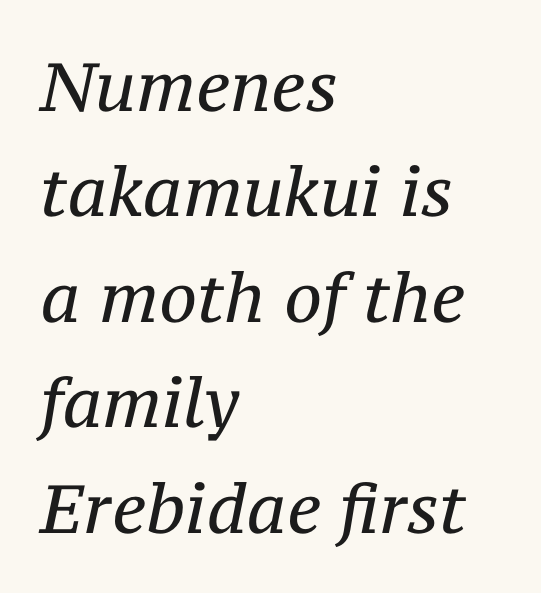
Letters have the restrained weight of plain body copy at most. The paragraph has a hard left edge and a soft right edge. The specimen omits any rule beneath the text block's lines. Each letter keeps its own natural width here, so spacing adapts to shape.
